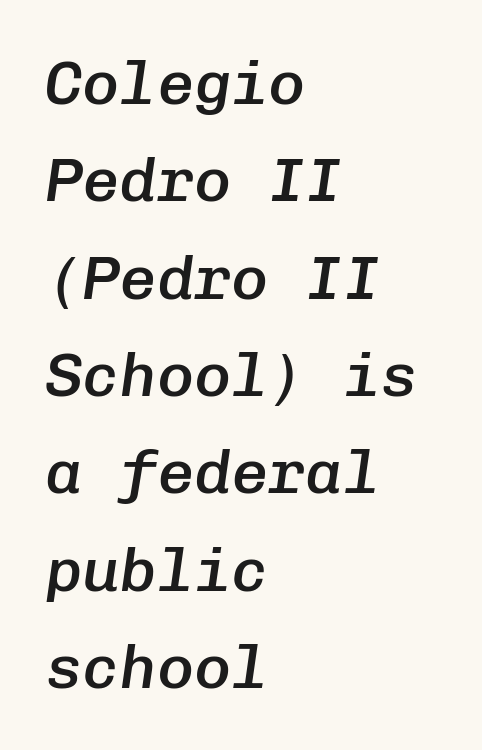
Q: Is the text bold? A: Semi-bold.
Q: Is the text italic (slanted)? A: Yes, it leans right by about 8 degrees.
Q: Is the text underlined? A: No.
Q: How is the paragraph aligned? A: Left-aligned.
Q: Is the spacing between letters normal or unusually wide? A: Normal.
Q: Is the spacing between lines tight, normal or loose? A: Normal.
Q: Width (condensed, normal, or wide)? A: Normal.
Q: Stroke contrast? A: Low.
Q: x-height? A: Medium.
Q: Monospaced? A: Yes.
